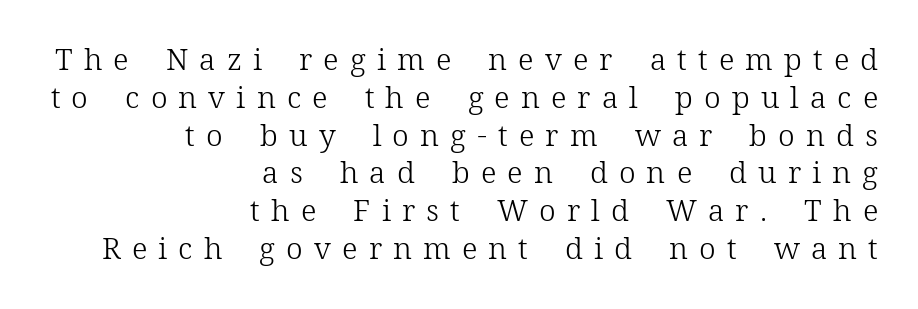
{"serif": "yes", "italic": "no", "bold": "no", "weight": "light", "width": "normal", "stroke_contrast": "low", "x_height": "medium", "monospaced": "no", "underline": "no", "align": "right", "line_spacing": "normal", "line_spacing_ratio": 1.26, "letter_spacing": "wide", "letter_spacing_em": 0.37, "glyph_px": 30}
